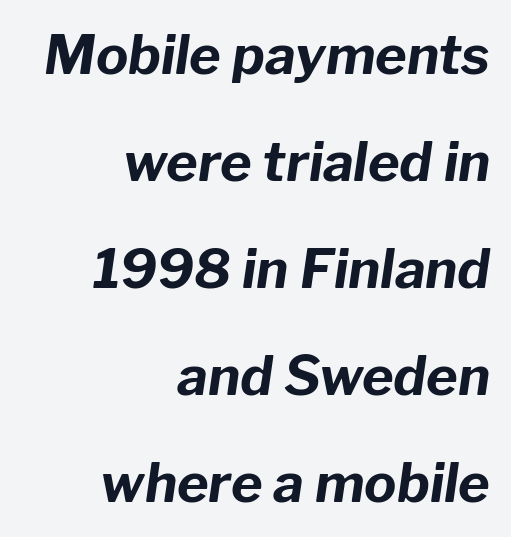
{"italic": "yes", "lean": "right", "slant_degrees": 8, "bold": "yes", "weight": "bold", "width": "normal", "stroke_contrast": "low", "x_height": "medium", "monospaced": "no", "underline": "no", "align": "right", "line_spacing": "loose", "line_spacing_ratio": 1.98, "letter_spacing": "normal", "letter_spacing_em": 0.0, "glyph_px": 54}
